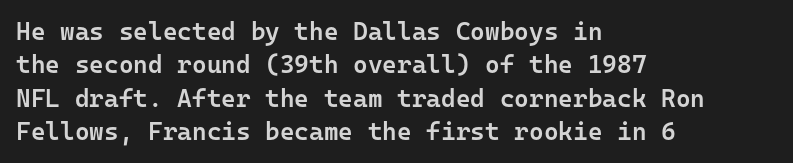
Q: Is the text bold? A: Semi-bold.
Q: Is the text italic (slanted)? A: No, it is upright.
Q: Is the text underlined? A: No.
Q: How is the paragraph aligned? A: Left-aligned.
Q: Is the spacing between letters normal or unusually wide? A: Normal.
Q: Is the spacing between lines tight, normal or loose? A: Normal.
